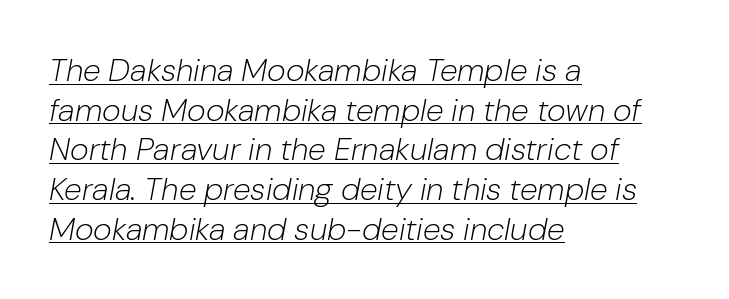
Observe the lean: these are italic letterforms. Is this a fixed-width face? No — the glyphs have proportional, varying widths. The gaps between neighbouring characters are ordinary and unremarkable. Emphasis is given by a line drawn under the lettering.
